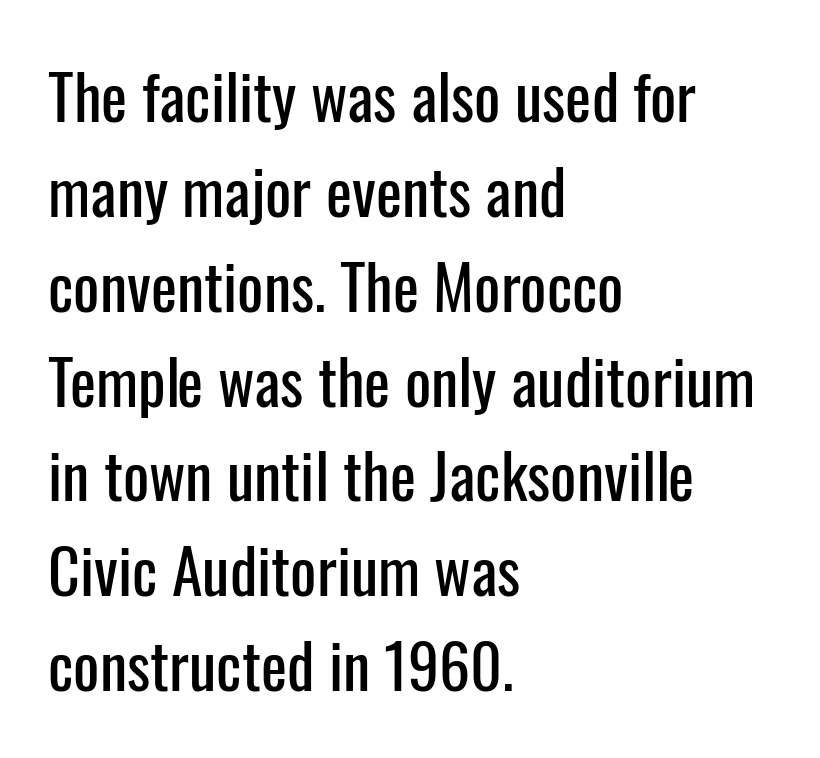
{"serif": "no", "italic": "no", "width": "condensed", "stroke_contrast": "low", "x_height": "medium", "monospaced": "no", "underline": "no", "align": "left", "line_spacing": "normal", "line_spacing_ratio": 1.53, "letter_spacing": "normal", "letter_spacing_em": 0.0, "glyph_px": 62}
